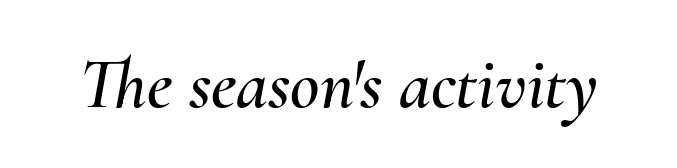
The image shows 72 px text type, italic (leaning right); set normal letter spacing, not underlined; medium stroke contrast and a small x-height.
